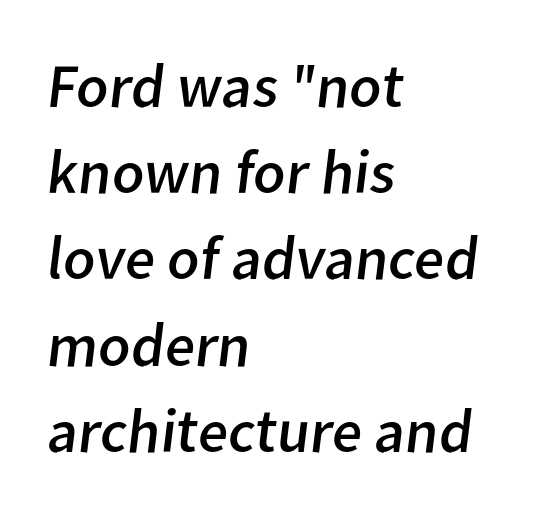
The image shows 62 px regular-weight sans-serif type; set left-aligned, normal line spacing (1.39x), normal letter spacing, not underlined; low stroke contrast and a medium x-height.
